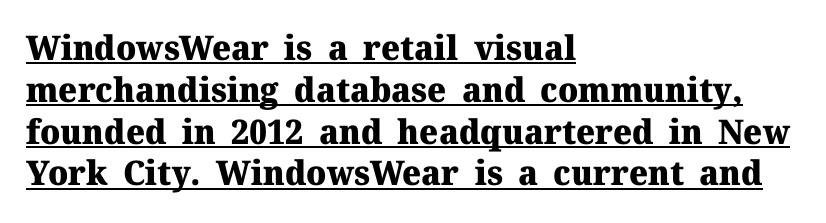
{"serif": "yes", "italic": "no", "bold": "yes", "weight": "heavy", "width": "normal", "stroke_contrast": "medium", "x_height": "medium", "monospaced": "no", "underline": "yes", "align": "left", "line_spacing_ratio": 1.23, "letter_spacing": "normal", "letter_spacing_em": 0.0, "glyph_px": 34}
